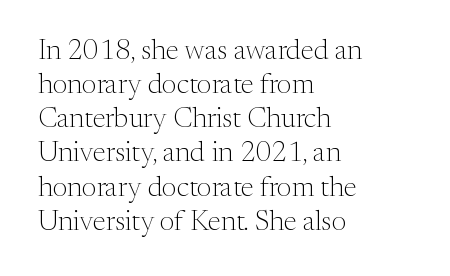
Q: Is the text bold? A: No.
Q: Is the text italic (slanted)? A: No, it is upright.
Q: Is the typeface a serif or a sans-serif typeface? A: Serif.
Q: Is the text underlined? A: No.
Q: How is the paragraph aligned? A: Left-aligned.
Q: Is the spacing between letters normal or unusually wide? A: Normal.
Q: Width (condensed, normal, or wide)? A: Normal.
Q: Stroke contrast? A: Medium.
Q: x-height? A: Medium.
Q: Monospaced? A: No.
